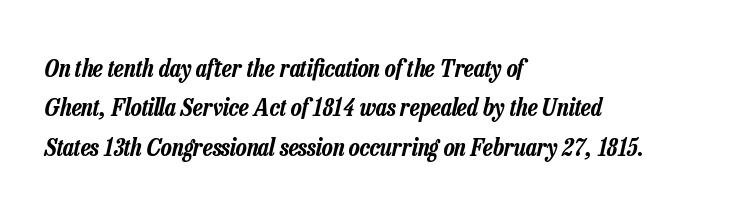
A clean baseline with only descenders dipping below it. Italic? Definitely — the glyphs are oblique. The passage shown has conventional tracking throughout. Caption: multi-line text, flush left, ragged right. Baseline-to-baseline distance is the conventional proportion of letter height.
